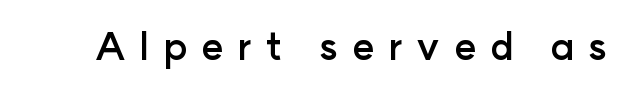
The image shows 38 px semibold sans-serif type, upright; set unusually wide letter spacing (+0.36 em), not underlined; low stroke contrast and a medium x-height.
